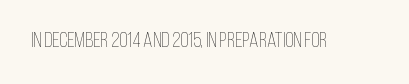
The image shows 21 px text type, upright; set normal letter spacing, not underlined.
